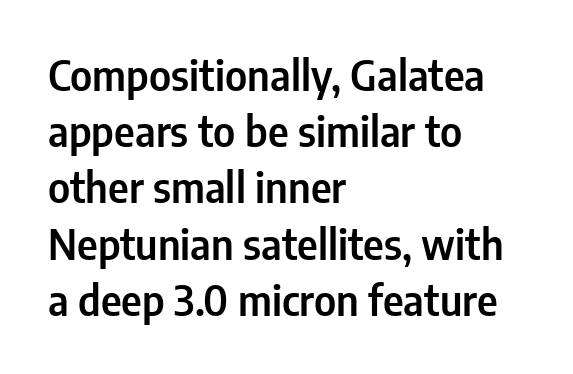
Layout note: lines flush left. Each letter keeps its own natural width here, so spacing adapts to shape. Underlining? Definitely not there. Letterform terminals end flat and unadorned throughout the passage.
